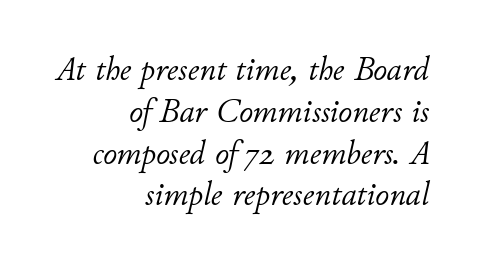
Q: Is the text bold? A: No.
Q: Is the text italic (slanted)? A: Yes, it leans right by about 11 degrees.
Q: Is the text underlined? A: No.
Q: How is the paragraph aligned? A: Right-aligned.
Q: Is the spacing between letters normal or unusually wide? A: Normal.
Q: Width (condensed, normal, or wide)? A: Normal.
Q: Stroke contrast? A: Low.
Q: x-height? A: Small.
Q: Monospaced? A: No.
